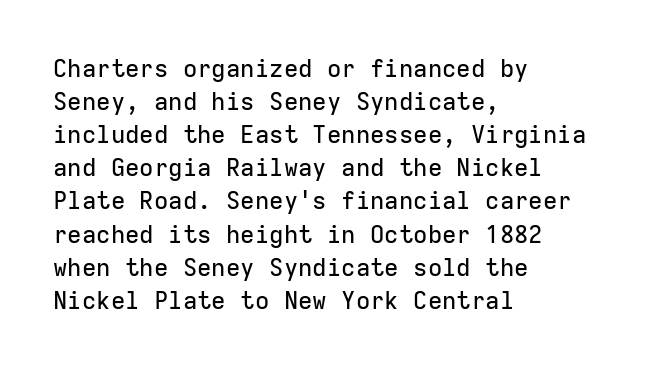
The image shows 24 px text type, upright; set left-aligned, normal line spacing (1.38x), normal letter spacing, not underlined.
